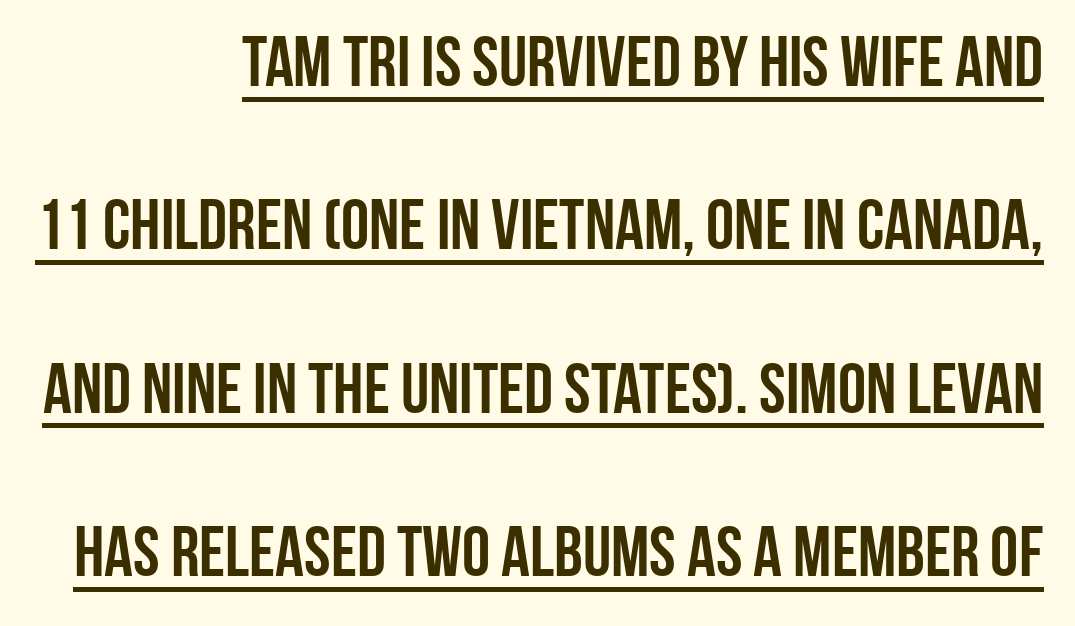
The lettering stays uniformly vertical, giving the passage a roman look. This rendering uses right alignment, leaving the left contour irregular. Do the characters align in a grid? No, the font is proportional. Examine the stroke ends and you'll find no serifs. Students, note that the glyphs here touch the page at normal intervals. Horizontal bands of white between lines are thick stripes.
